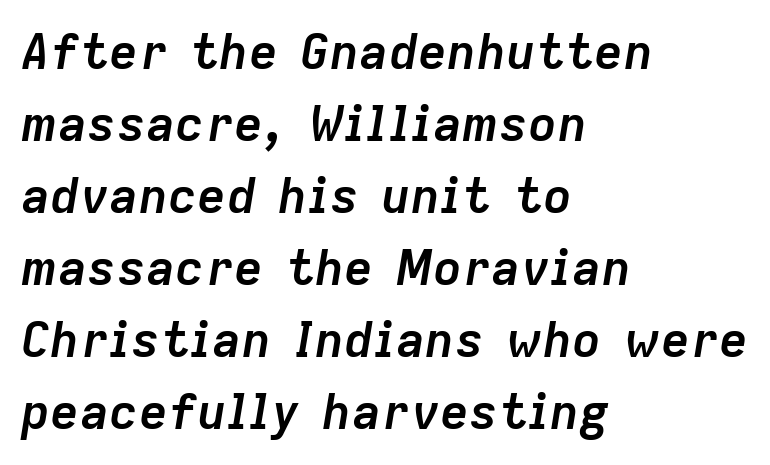
Q: Is the text bold? A: Yes.
Q: Is the text italic (slanted)? A: Yes, it leans right by about 9 degrees.
Q: Is the text underlined? A: No.
Q: How is the paragraph aligned? A: Left-aligned.
Q: Is the spacing between letters normal or unusually wide? A: Normal.
Q: Is the spacing between lines tight, normal or loose? A: Normal.
Q: Width (condensed, normal, or wide)? A: Normal.
Q: Stroke contrast? A: Low.
Q: x-height? A: Medium.
Q: Monospaced? A: No.
